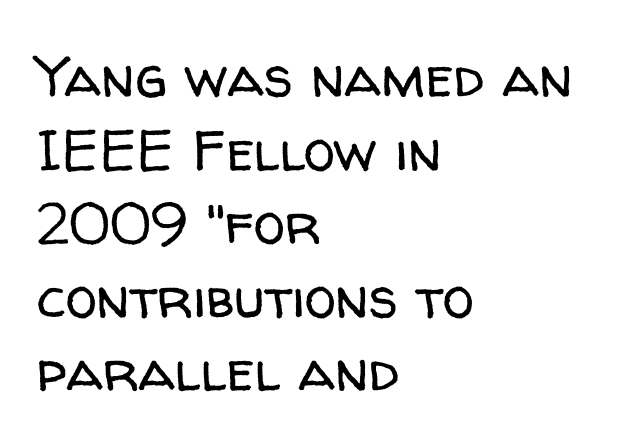
The image shows 57 px regular-weight sans-serif type, upright; set left-aligned, normal line spacing (1.29x), normal letter spacing, not underlined; low stroke contrast and a medium x-height.
